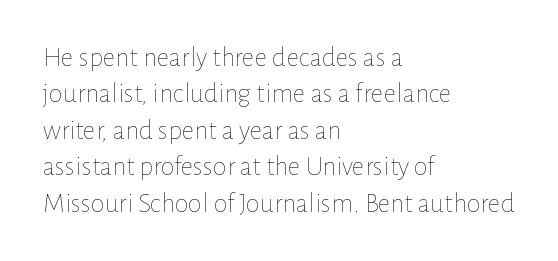
{"italic": "no", "bold": "no", "weight": "thin", "width": "normal", "stroke_contrast": "low", "x_height": "medium", "monospaced": "no", "underline": "no", "align": "left", "line_spacing": "normal", "line_spacing_ratio": 1.3, "letter_spacing": "normal", "letter_spacing_em": 0.0, "glyph_px": 28}
